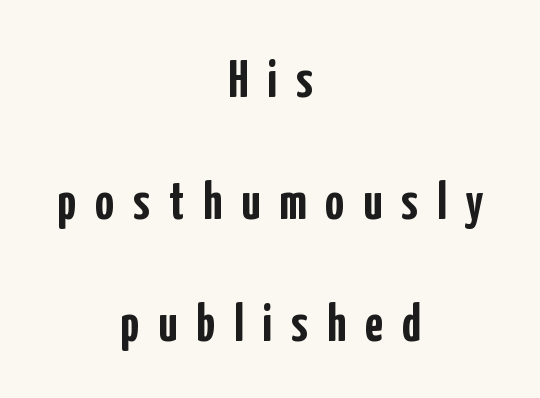
Q: Is the text bold? A: Yes.
Q: Is the text italic (slanted)? A: No, it is upright.
Q: Is the typeface a serif or a sans-serif typeface? A: Sans-serif.
Q: Is the text underlined? A: No.
Q: How is the paragraph aligned? A: Centered.
Q: Is the spacing between letters normal or unusually wide? A: Unusually wide.
Q: Is the spacing between lines tight, normal or loose? A: Loose.
Q: Width (condensed, normal, or wide)? A: Condensed.
Q: Stroke contrast? A: Low.
Q: x-height? A: Medium.
Q: Monospaced? A: No.
